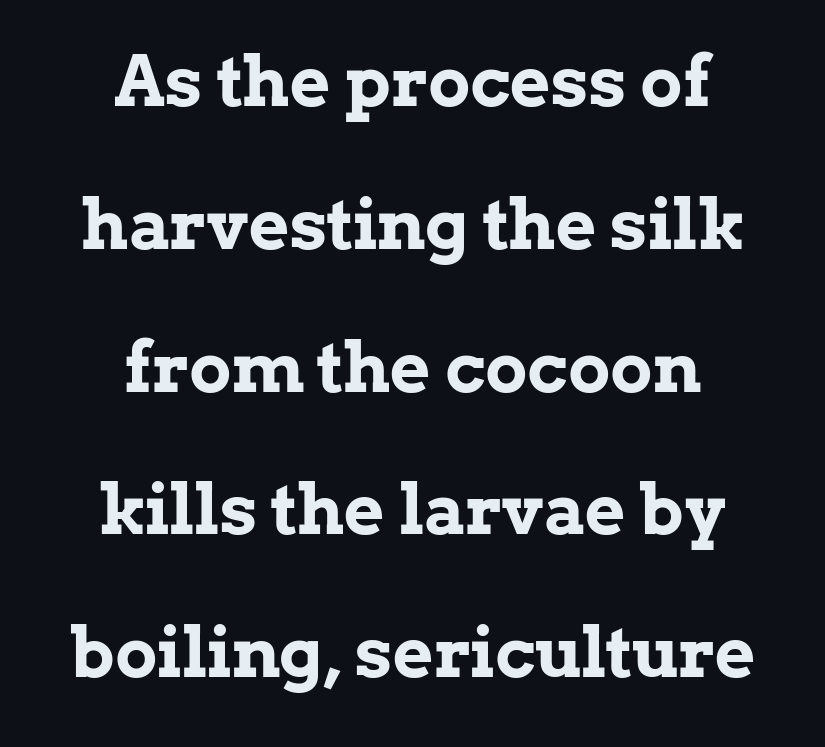
{"serif": "yes", "italic": "no", "bold": "yes", "weight": "bold", "width": "normal", "stroke_contrast": "low", "x_height": "medium", "monospaced": "no", "underline": "no", "align": "center", "line_spacing": "loose", "line_spacing_ratio": 2.04, "letter_spacing": "normal", "letter_spacing_em": 0.0, "glyph_px": 70}
